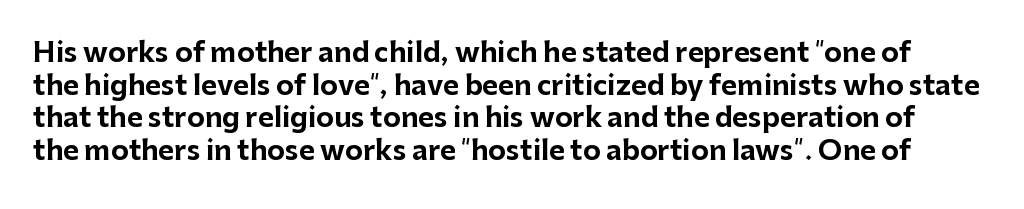
Q: Is the text bold? A: Yes.
Q: Is the text italic (slanted)? A: No, it is upright.
Q: Is the text underlined? A: No.
Q: Is the spacing between letters normal or unusually wide? A: Normal.
